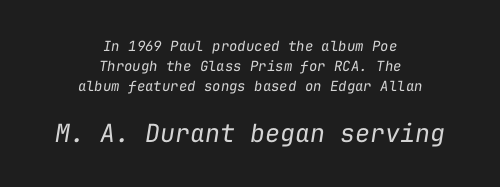
The image shows 25 px text type, italic (leaning right); set centered, normal line spacing (1.44x), normal letter spacing, not underlined; the second (bottom) block is 1.79x larger.
